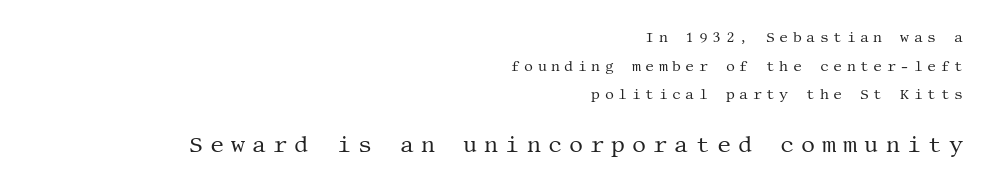
The image shows 22 px text type, upright; set right-aligned, loose line spacing (2.04x), unusually wide letter spacing (+0.32 em), not underlined; the second (bottom) block is 1.57x larger.
